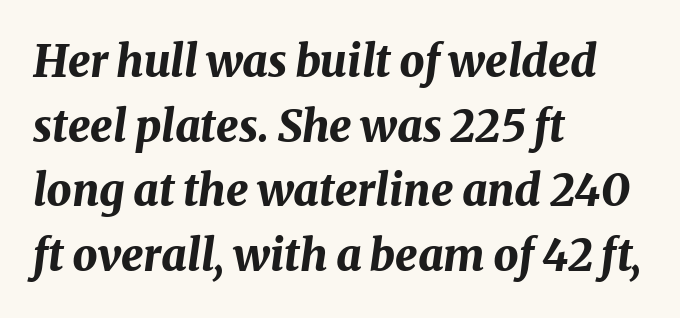
Rendered with sloped, italic letterforms. A typesetter would call this proportional, since set widths differ per character. The setting favours the left margin, as ordinary paragraphs usually do. Students, this is bold: see how much ink each stroke carries. Type without underlining.
